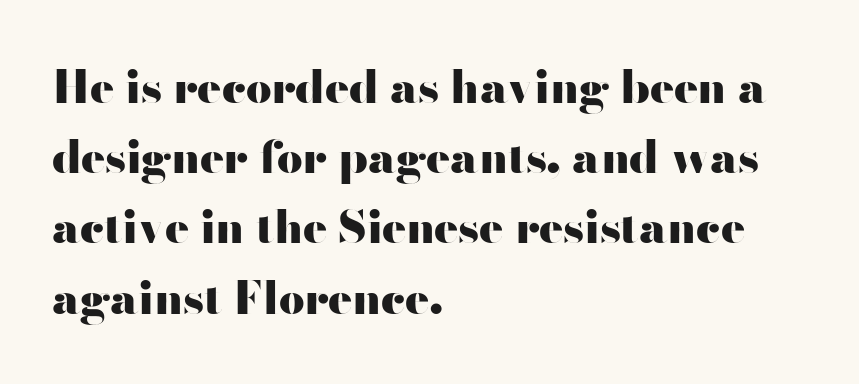
Q: Is the text bold? A: Yes.
Q: Is the text italic (slanted)? A: No, it is upright.
Q: Is the typeface a serif or a sans-serif typeface? A: Sans-serif.
Q: Is the text underlined? A: No.
Q: How is the paragraph aligned? A: Left-aligned.
Q: Is the spacing between letters normal or unusually wide? A: Normal.
Q: Is the spacing between lines tight, normal or loose? A: Normal.
Q: Width (condensed, normal, or wide)? A: Wide.
Q: Stroke contrast? A: High.
Q: x-height? A: Small.
Q: Monospaced? A: No.
